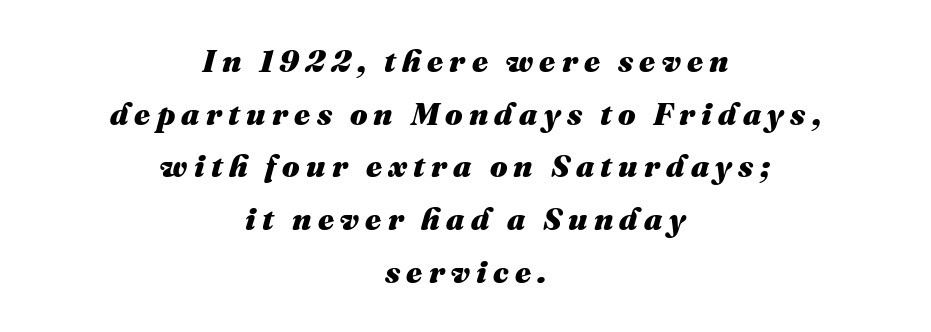
Q: Is the text bold? A: Yes.
Q: Is the text italic (slanted)? A: Yes, it leans right by about 16 degrees.
Q: Is the text underlined? A: No.
Q: How is the paragraph aligned? A: Centered.
Q: Is the spacing between letters normal or unusually wide? A: Unusually wide.
Q: Is the spacing between lines tight, normal or loose? A: Normal.
Q: Width (condensed, normal, or wide)? A: Normal.
Q: Stroke contrast? A: Medium.
Q: x-height? A: Medium.
Q: Monospaced? A: No.
